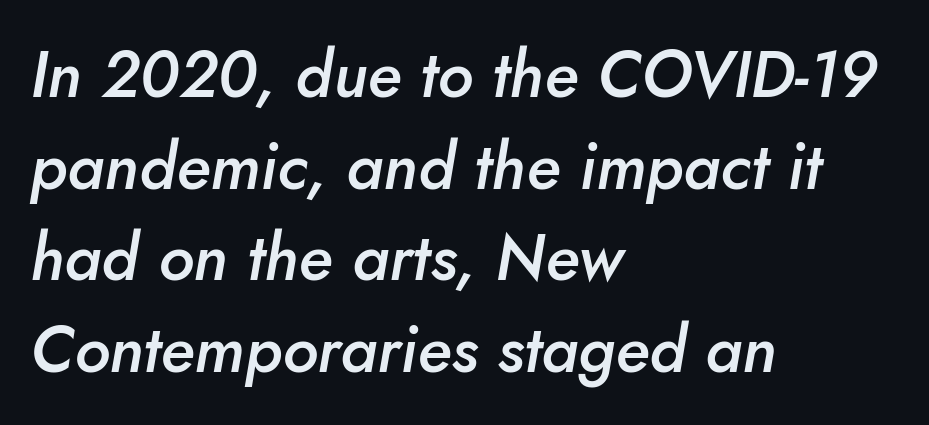
The image shows 65 px semibold type, italic (leaning right); set left-aligned, normal line spacing (1.41x), normal letter spacing, not underlined; low stroke contrast and a small x-height.
